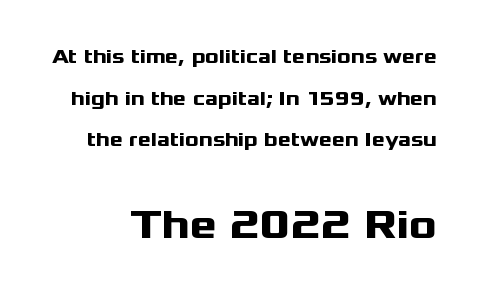
The image shows 41 px heavy, wide sans-serif type, upright; set loose line spacing (2.08x), normal letter spacing, not underlined; the second (bottom) block is 2.05x larger; medium stroke contrast and a medium x-height.
